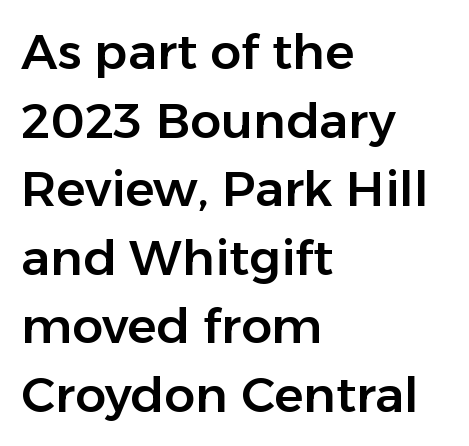
The image shows 49 px sans-serif type, upright; set left-aligned, normal line spacing (1.4x), normal letter spacing, not underlined; low stroke contrast and a medium x-height.
